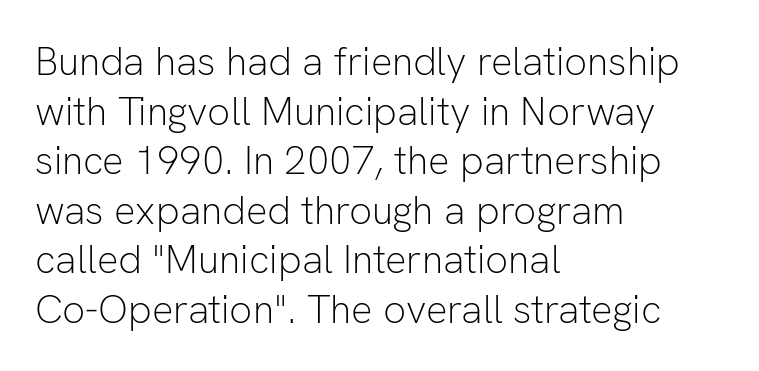
{"serif": "no", "italic": "no", "bold": "no", "weight": "light", "width": "normal", "stroke_contrast": "low", "x_height": "medium", "monospaced": "no", "underline": "no", "align": "left", "line_spacing_ratio": 1.24, "letter_spacing": "normal", "letter_spacing_em": 0.0, "glyph_px": 40}
